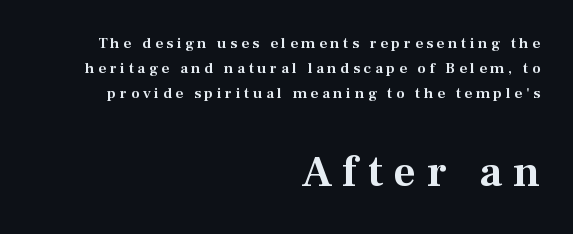
The image shows 44 px serif type, upright; set right-aligned, normal line spacing (1.66x), unusually wide letter spacing (+0.25 em), not underlined; the second (bottom) block is 2.93x larger; medium stroke contrast and a medium x-height.
